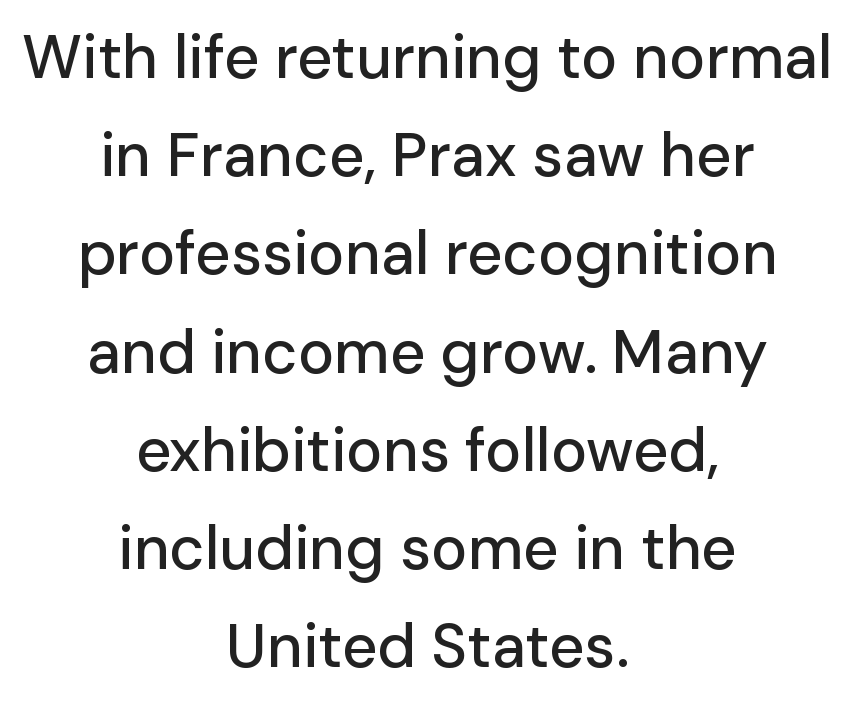
The image shows 61 px sans-serif type, upright; set centered, normal line spacing (1.61x), normal letter spacing, not underlined; low stroke contrast and a medium x-height.
